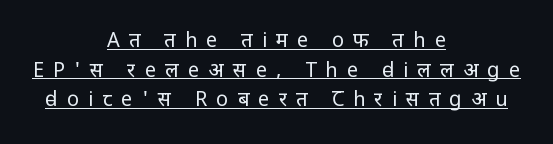
Q: Is the text bold? A: No.
Q: Is the text italic (slanted)? A: No, it is upright.
Q: Is the text underlined? A: Yes.
Q: How is the paragraph aligned? A: Centered.
Q: Is the spacing between letters normal or unusually wide? A: Unusually wide.
Q: Is the spacing between lines tight, normal or loose? A: Normal.
